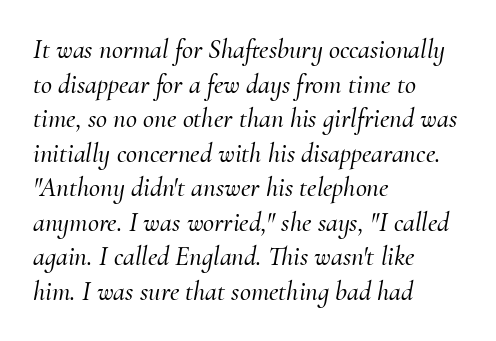
Emphasis-style slanted type is in use. Layout note: lines flush left. Unmarked baselines from the first word to the last. What's the leading like? Ordinary, nothing unusual. Inter-character spacing is left at the font's built-in metrics.
